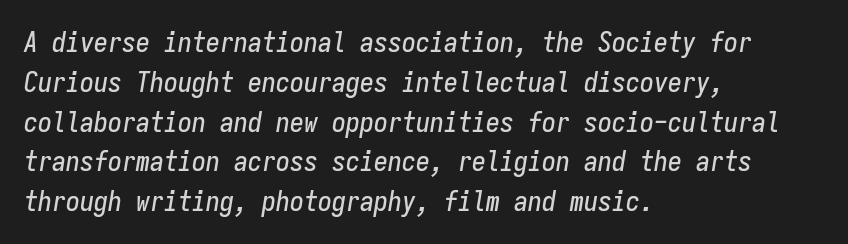
{"italic": "yes", "lean": "right", "slant_degrees": 9, "width": "condensed", "stroke_contrast": "low", "x_height": "medium", "monospaced": "yes", "underline": "no", "align": "left", "line_spacing": "normal", "line_spacing_ratio": 1.42, "letter_spacing": "normal", "letter_spacing_em": 0.0, "glyph_px": 28}
